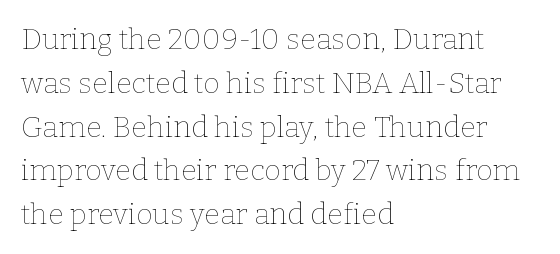
Caption: multi-line text, flush left, ragged right. A normal amount of white space separates one row of letters from the next. Stems and bowls with no extra thickness — not bold. How are the letters spaced? Ordinarily, with no added tracking.
